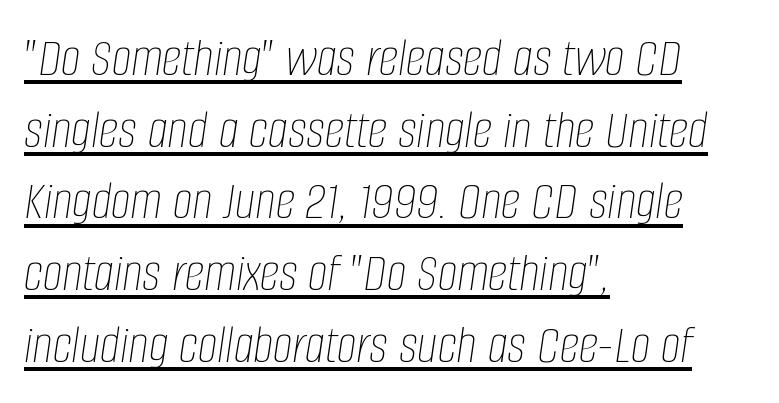
The image shows 56 px thin, condensed type, italic (leaning right); set left-aligned, normal line spacing (1.28x), normal letter spacing, underlined; low stroke contrast and a large x-height.
